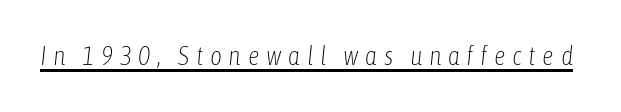
The face used here is rendered with a markedly widened letterfit. The letters are slanted; this is an italic face. Compared with a typical body face, this is equally light or lighter still. Is there an underline? Yes — a line sits under the letters.
